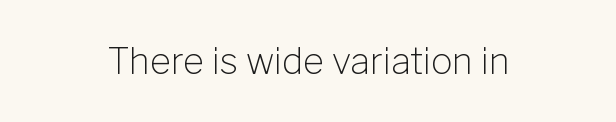
The image shows 36 px light sans-serif type, upright; set centered, normal letter spacing, not underlined; low stroke contrast and a medium x-height.
